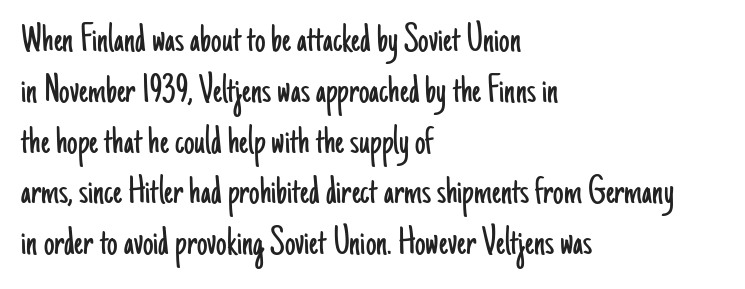
The image shows 42 px light, condensed sans-serif type, upright; set left-aligned, line spacing 1.21x, normal letter spacing, not underlined; low stroke contrast and a small x-height.
